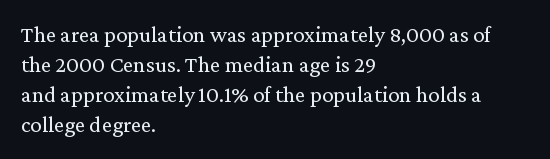
{"italic": "no", "bold": "no", "underline": "no", "align": "left", "line_spacing": "normal", "line_spacing_ratio": 1.31, "letter_spacing": "normal", "letter_spacing_em": 0.0, "glyph_px": 23}
